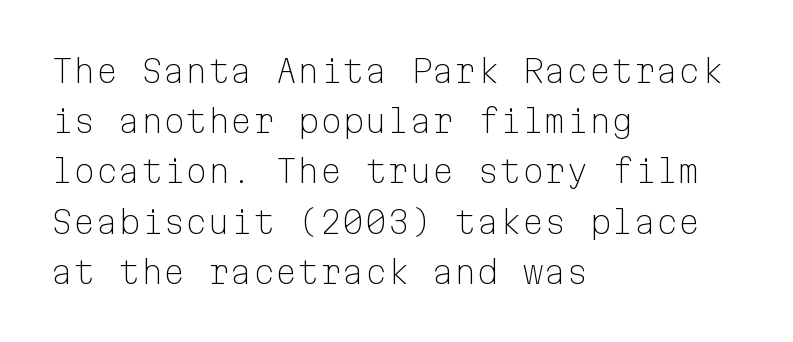
Posture: straight, roman, zero tilt. Honestly, there is no underline to notice here at all. Think of a typewriter: that constant character pitch is what you see here. Leading: standard. Here the glyphs are tracked normally, forming tight word shapes. The passage is arranged the way most books set body copy — flush left.
